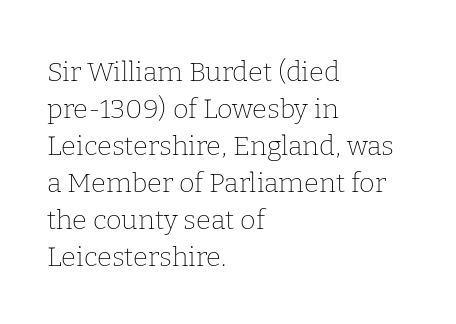
{"italic": "no", "bold": "no", "underline": "no", "align": "left", "line_spacing": "normal", "line_spacing_ratio": 1.37, "letter_spacing": "normal", "letter_spacing_em": 0.0, "glyph_px": 27}
